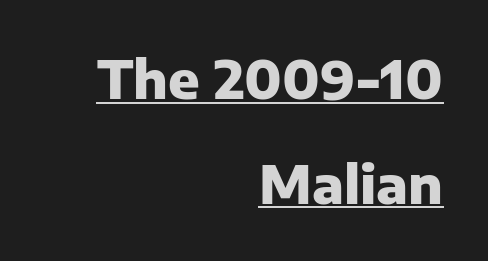
{"serif": "no", "italic": "no", "bold": "yes", "weight": "heavy", "width": "normal", "stroke_contrast": "low", "x_height": "medium", "monospaced": "no", "underline": "yes", "align": "right", "line_spacing": "loose", "line_spacing_ratio": 2.01, "letter_spacing": "normal", "letter_spacing_em": 0.0, "glyph_px": 52}
